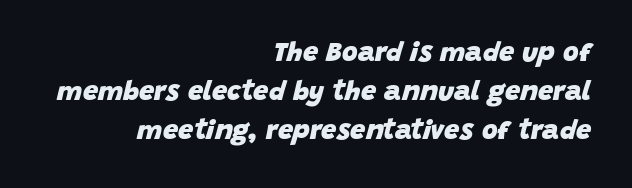
Q: Is the text bold? A: Yes.
Q: Is the text italic (slanted)? A: Yes, it leans right by about 15 degrees.
Q: Is the text underlined? A: No.
Q: How is the paragraph aligned? A: Right-aligned.
Q: Is the spacing between letters normal or unusually wide? A: Normal.
Q: Is the spacing between lines tight, normal or loose? A: Normal.
